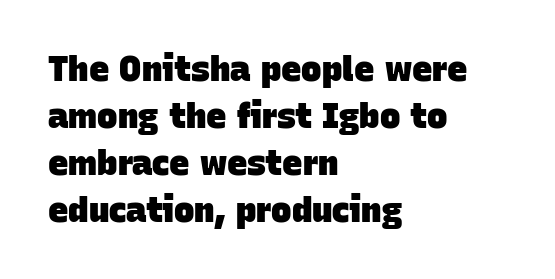
The space beneath each line is pristine and unruled. The designer left line spacing at the default. Standard letterfit; no display-style spreading of the glyphs. Here the designer chose a conventional face with non-uniform glyph widths.
